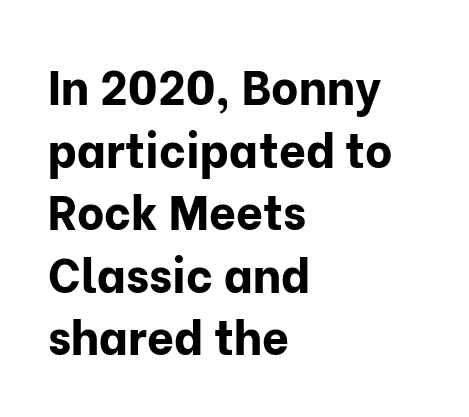
The image shows 47 px bold sans-serif type, upright; set left-aligned, normal line spacing (1.33x), normal letter spacing, not underlined; low stroke contrast and a medium x-height.
